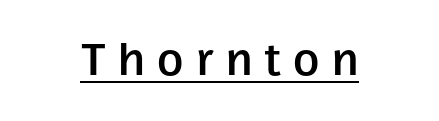
{"serif": "no", "italic": "no", "bold": "semi", "weight": "semibold", "width": "normal", "stroke_contrast": "low", "x_height": "medium", "monospaced": "no", "underline": "yes", "letter_spacing": "wide", "letter_spacing_em": 0.26, "glyph_px": 48}
